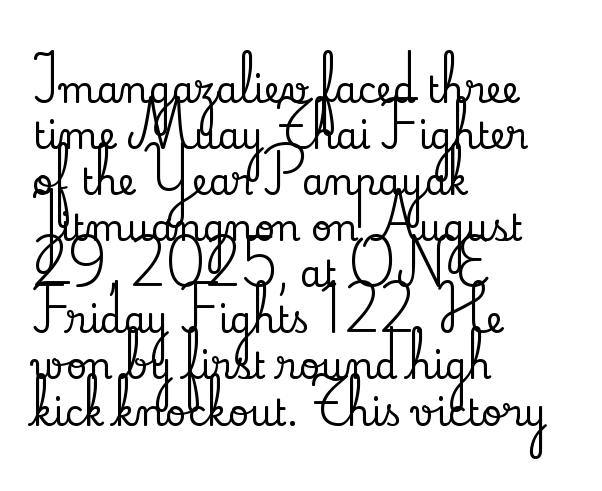
{"serif": "yes", "italic": "no", "width": "normal", "stroke_contrast": "low", "x_height": "small", "monospaced": "no", "underline": "no", "align": "left", "line_spacing": "normal", "line_spacing_ratio": 1.28, "letter_spacing": "normal", "letter_spacing_em": 0.0, "glyph_px": 36}
